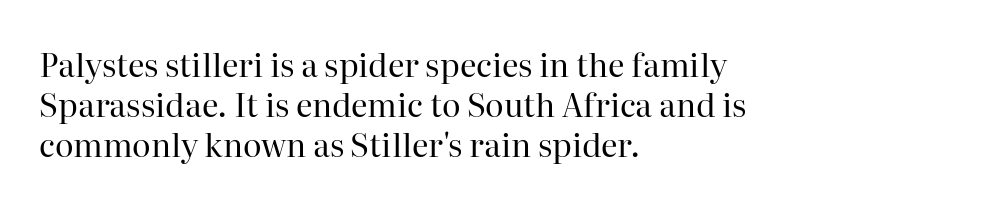
The image shows 32 px regular-weight serif type, upright; set left-aligned, normal line spacing (1.25x), normal letter spacing, not underlined; high stroke contrast and a medium x-height.
